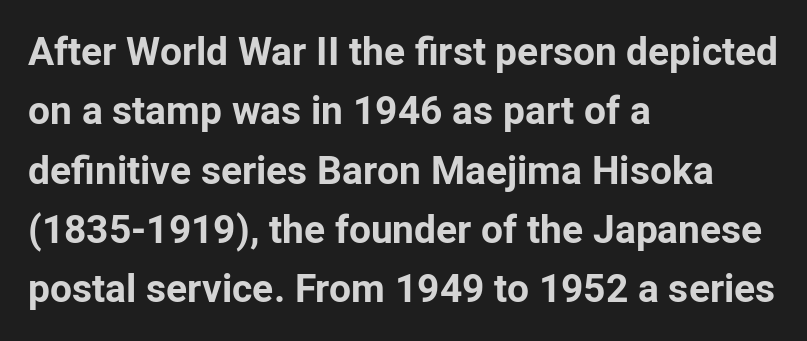
Q: Is the text bold? A: Yes.
Q: Is the text italic (slanted)? A: No, it is upright.
Q: Is the typeface a serif or a sans-serif typeface? A: Sans-serif.
Q: Is the text underlined? A: No.
Q: How is the paragraph aligned? A: Left-aligned.
Q: Is the spacing between letters normal or unusually wide? A: Normal.
Q: Is the spacing between lines tight, normal or loose? A: Normal.
Q: Width (condensed, normal, or wide)? A: Normal.
Q: Stroke contrast? A: Low.
Q: x-height? A: Medium.
Q: Monospaced? A: No.
